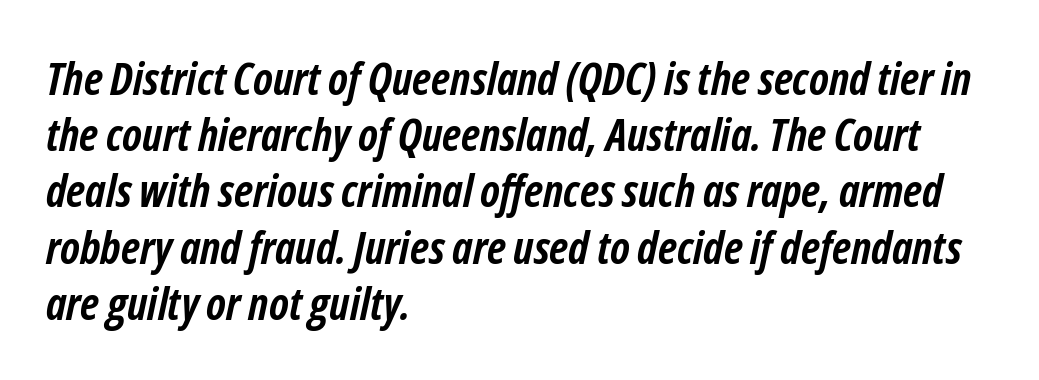
{"italic": "yes", "lean": "right", "slant_degrees": 12, "bold": "yes", "weight": "semibold", "width": "condensed", "stroke_contrast": "low", "x_height": "medium", "monospaced": "no", "underline": "no", "align": "left", "line_spacing": "normal", "line_spacing_ratio": 1.25, "letter_spacing": "normal", "letter_spacing_em": 0.0, "glyph_px": 45}
